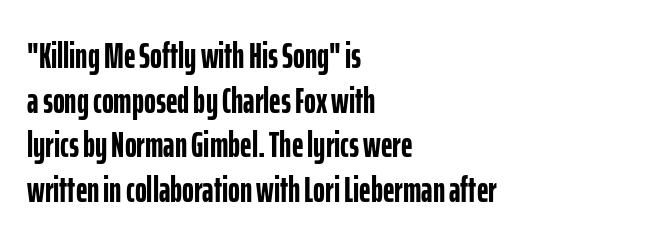
The image shows 36 px semibold, condensed sans-serif type, upright; set left-aligned, line spacing 1.24x, normal letter spacing, not underlined; low stroke contrast and a medium x-height.
